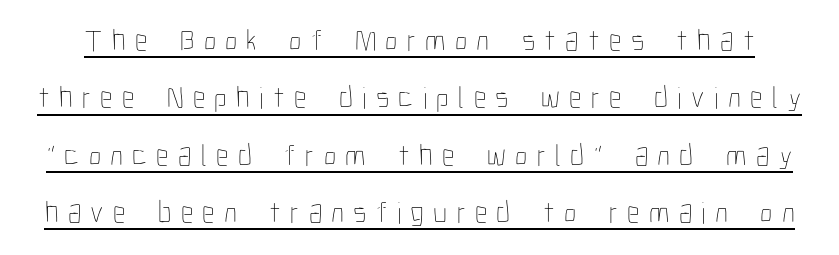
The image shows 31 px thin, condensed type, upright; set line spacing 1.85x, unusually wide letter spacing (+0.3 em), underlined; low stroke contrast and a medium x-height.
